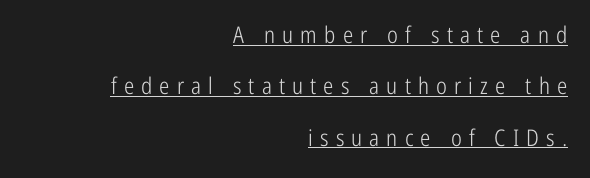
Ordinary non-slanted type is in use. Students, observe the line beneath the letters — that is underlining. Look at the tracking — it's clearly loosened, letters drifting apart. Horizontal alignment here is rightward, an uncommon choice for prose. Line spacing here is loose. This reads as an unemphasized weight, regular at the heaviest.
